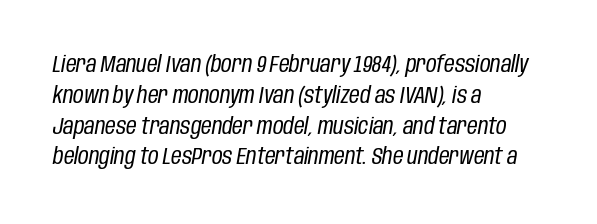
Q: Is the text bold? A: No.
Q: Is the text italic (slanted)? A: Yes, it leans right by about 10 degrees.
Q: Is the text underlined? A: No.
Q: How is the paragraph aligned? A: Left-aligned.
Q: Is the spacing between letters normal or unusually wide? A: Normal.
Q: Is the spacing between lines tight, normal or loose? A: Normal.
